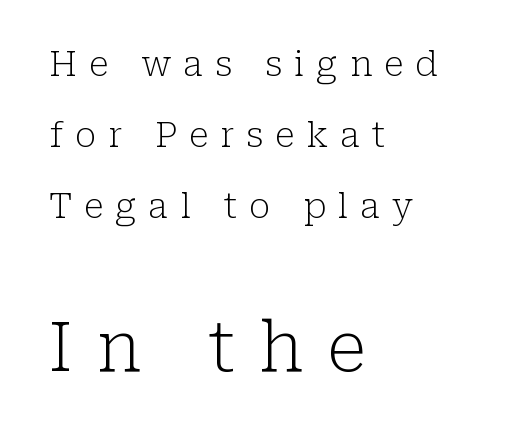
{"serif": "yes", "italic": "no", "bold": "no", "weight": "light", "width": "normal", "stroke_contrast": "low", "x_height": "medium", "monospaced": "no", "underline": "no", "align": "left", "line_spacing": "loose", "line_spacing_ratio": 2.03, "letter_spacing": "wide", "letter_spacing_em": 0.34, "larger_block": "second", "size_ratio": 2.0, "glyph_px": 70}
